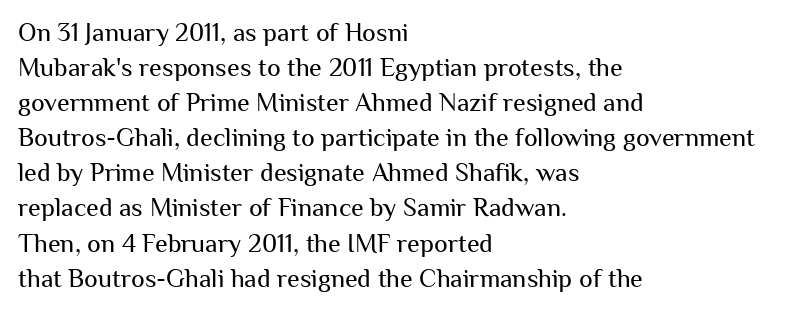
The image shows 26 px text type, upright; set left-aligned, normal line spacing (1.35x), normal letter spacing, not underlined.
